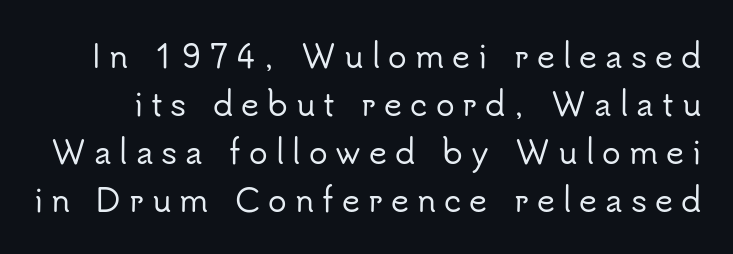
Has an underline been added? It has not. What stands out about the letter spacing? Its width — letters are far apart. You could not count columns in this text — the font is proportionally spaced. This sample uses a sans-serif face. This is roman type, the default non-slanted kind.
